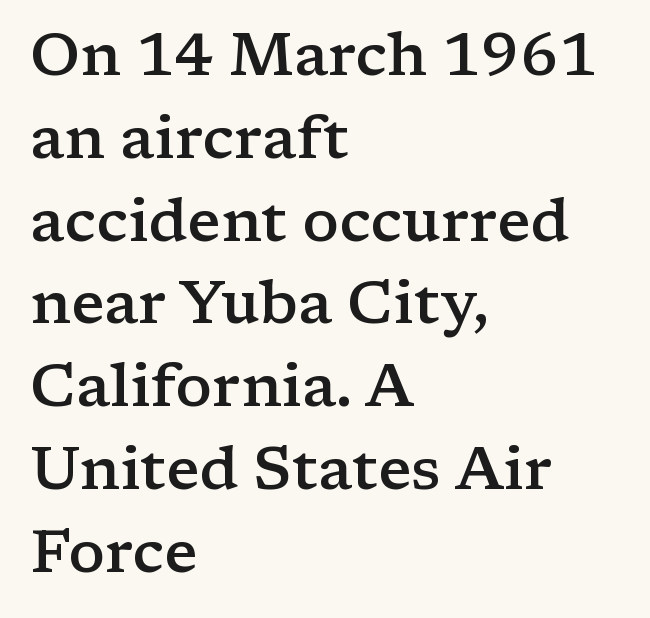
The image shows 60 px semibold, wide serif type, upright; set left-aligned, normal line spacing (1.38x), normal letter spacing, not underlined; low stroke contrast and a medium x-height.
